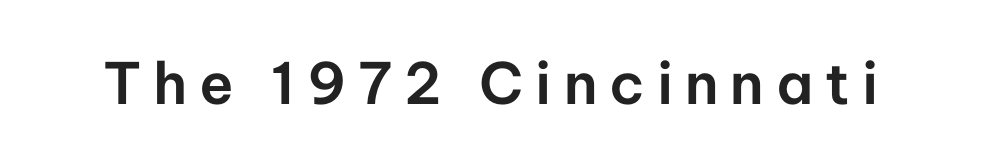
The tracking reads as deliberately expanded to a designer's eye. Lines of text with bare space underneath. The rendering uses natural spacing where letterforms have individual widths. The lettering stays uniformly vertical, giving the passage a roman look.
